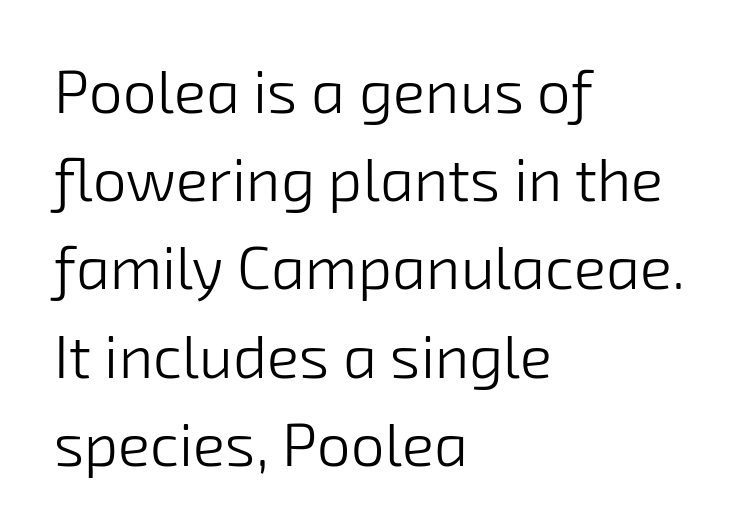
The image shows 60 px light sans-serif type; set left-aligned, normal line spacing (1.47x), normal letter spacing, not underlined; low stroke contrast and a medium x-height.
